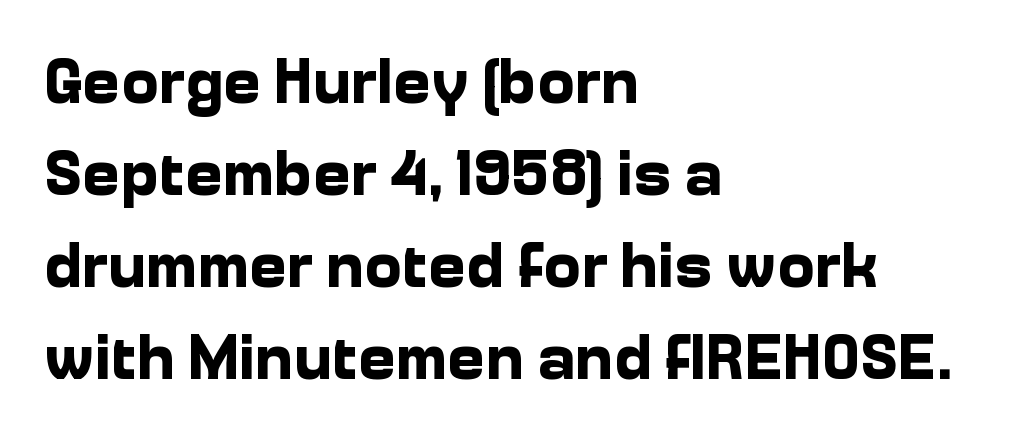
The image shows 64 px bold sans-serif type, upright; set left-aligned, normal line spacing (1.44x), normal letter spacing, not underlined; low stroke contrast and a medium x-height.
